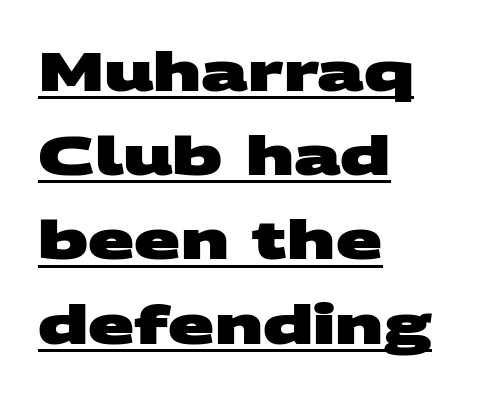
The block of text has a typical density, with ordinary space between rows. Somebody hit Ctrl+U on this one — the words are underlined. Students, note that the glyphs here touch the page at normal intervals. The setting favours the left margin, as ordinary paragraphs usually do.
